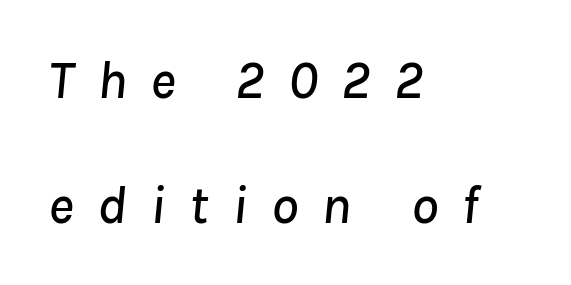
{"italic": "yes", "lean": "right", "slant_degrees": 8, "width": "normal", "stroke_contrast": "low", "x_height": "medium", "monospaced": "no", "underline": "no", "align": "left", "line_spacing": "loose", "line_spacing_ratio": 2.31, "letter_spacing": "wide", "letter_spacing_em": 0.44, "glyph_px": 54}
